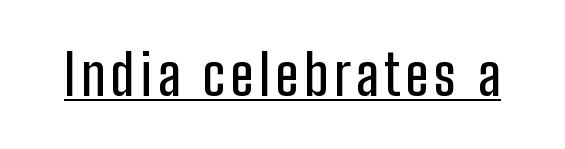
{"serif": "no", "italic": "no", "width": "condensed", "stroke_contrast": "low", "x_height": "medium", "monospaced": "no", "underline": "yes", "glyph_px": 55}
